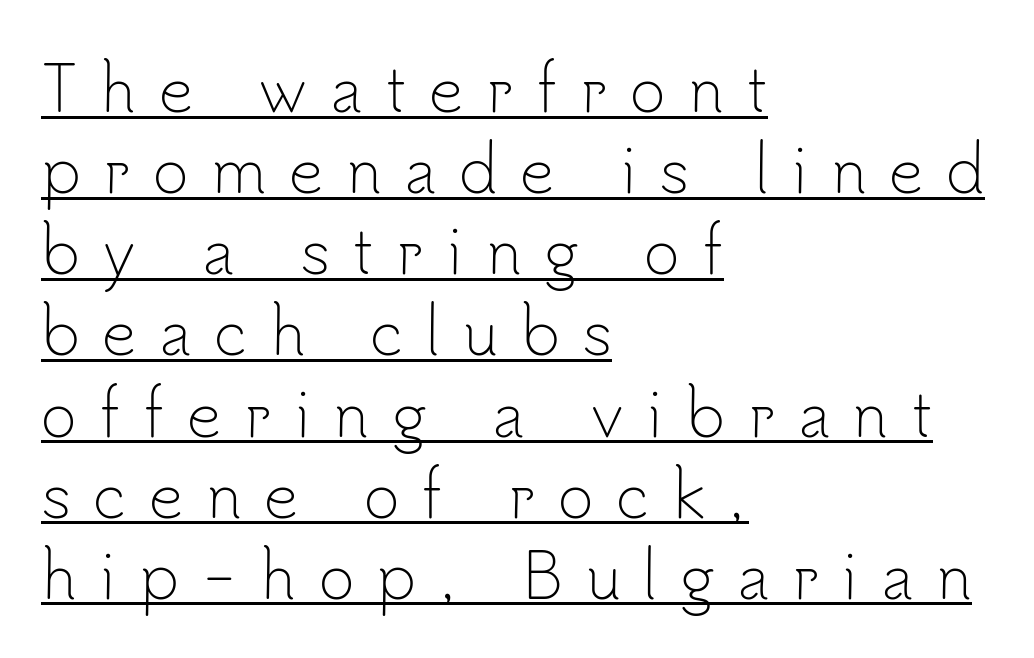
{"serif": "no", "italic": "no", "bold": "no", "weight": "light", "width": "normal", "stroke_contrast": "low", "x_height": "small", "monospaced": "no", "underline": "yes", "align": "left", "line_spacing": "normal", "line_spacing_ratio": 1.33, "letter_spacing": "wide", "letter_spacing_em": 0.37, "glyph_px": 61}
